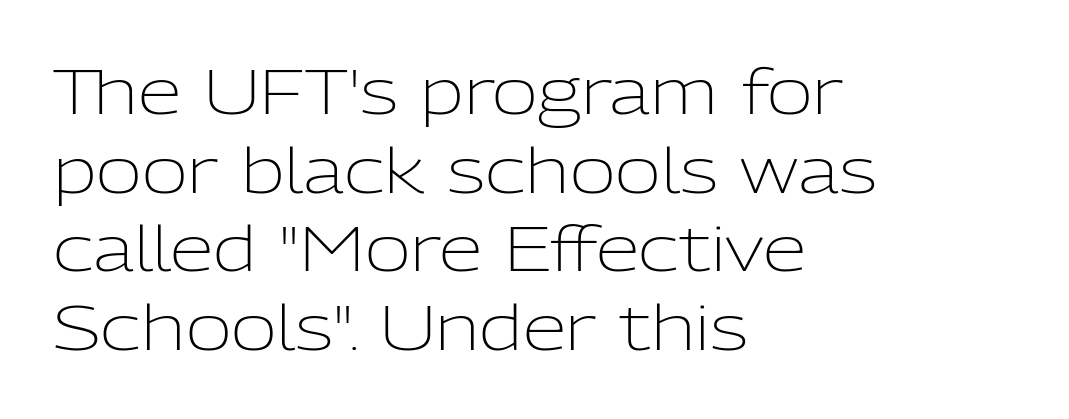
Caption: multi-line text, flush left, ragged right. Vertical spacing — default. Each letter's strokes conclude bluntly, with no projecting serifs. Designer's note — italics off, roman on. These glyphs show unthickened strokes, regular width or finer.
